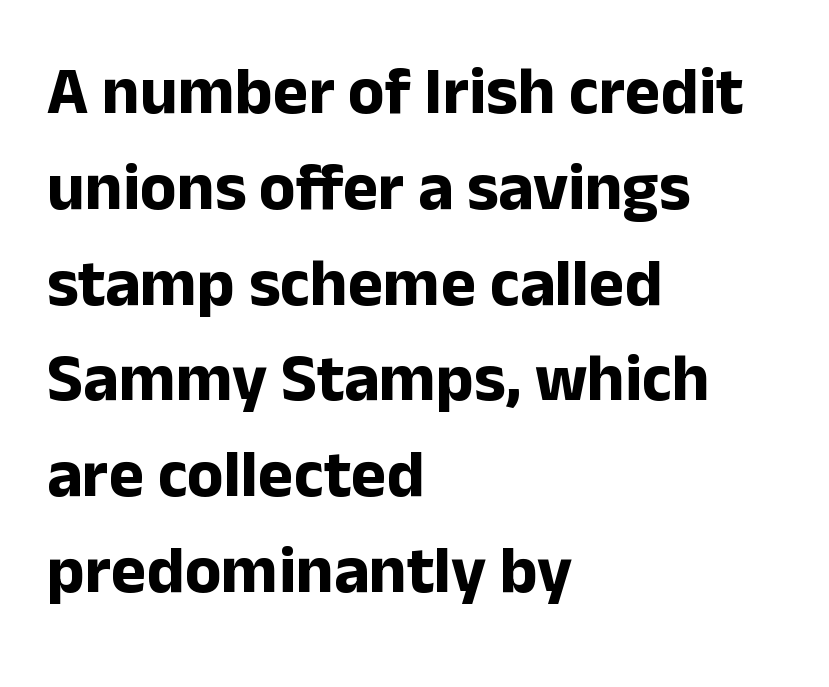
Q: Is the text bold? A: Yes.
Q: Is the text italic (slanted)? A: No, it is upright.
Q: Is the typeface a serif or a sans-serif typeface? A: Sans-serif.
Q: Is the text underlined? A: No.
Q: How is the paragraph aligned? A: Left-aligned.
Q: Is the spacing between letters normal or unusually wide? A: Normal.
Q: Is the spacing between lines tight, normal or loose? A: Normal.
Q: Width (condensed, normal, or wide)? A: Normal.
Q: Stroke contrast? A: Low.
Q: x-height? A: Medium.
Q: Monospaced? A: No.
